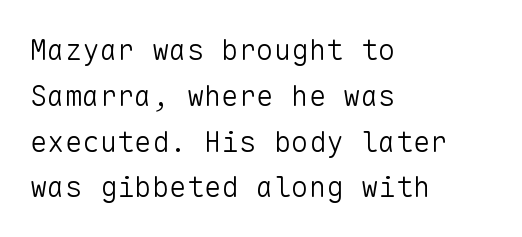
Q: Is the text bold? A: No.
Q: Is the text italic (slanted)? A: No, it is upright.
Q: Is the typeface a serif or a sans-serif typeface? A: Sans-serif.
Q: Is the text underlined? A: No.
Q: How is the paragraph aligned? A: Left-aligned.
Q: Is the spacing between letters normal or unusually wide? A: Normal.
Q: Is the spacing between lines tight, normal or loose? A: Normal.
Q: Width (condensed, normal, or wide)? A: Normal.
Q: Stroke contrast? A: Low.
Q: x-height? A: Medium.
Q: Monospaced? A: Yes.
